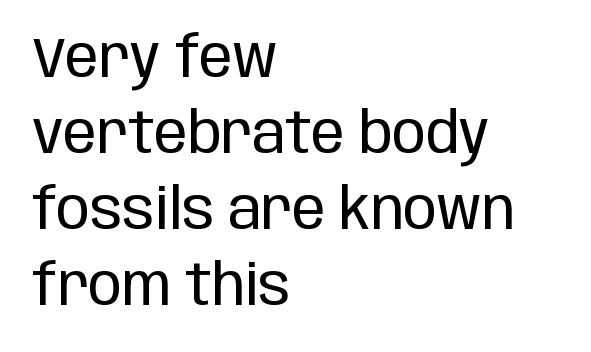
The image shows 56 px regular-weight, condensed sans-serif type, upright; set left-aligned, normal line spacing (1.36x), normal letter spacing, not underlined; low stroke contrast and a large x-height.
